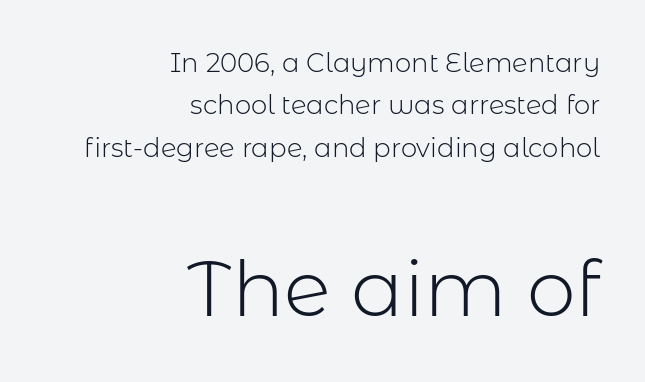
The passage shown stacks its lines at a standard gap. Reading down the block, your eye finds every line finishing at a fixed right position. Nothing heavy about these letters — not bold at all. The glyphs in this specimen are sans serif. Check the space under the baseline: it is left empty.
